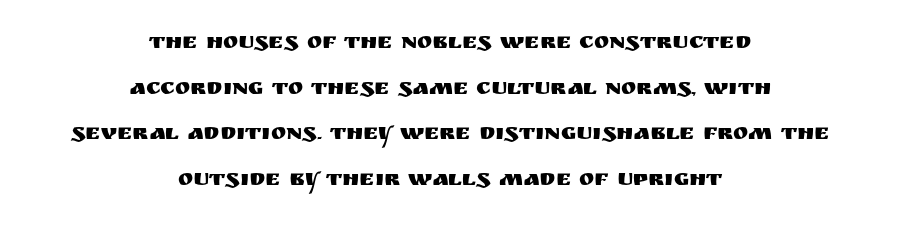
Q: Is the text italic (slanted)? A: No, it is upright.
Q: Is the text underlined? A: No.
Q: How is the paragraph aligned? A: Centered.
Q: Is the spacing between letters normal or unusually wide? A: Normal.
Q: Is the spacing between lines tight, normal or loose? A: Loose.
